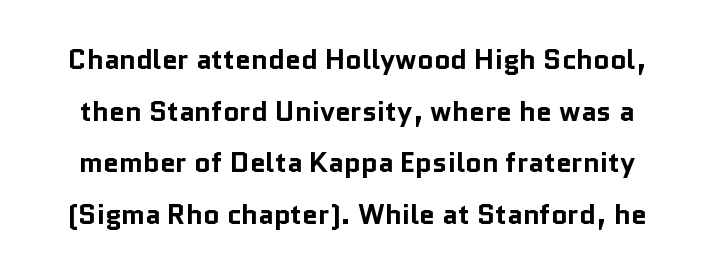
The image shows 28 px bold sans-serif type, upright; set line spacing 1.84x, normal letter spacing, not underlined; low stroke contrast and a medium x-height.
